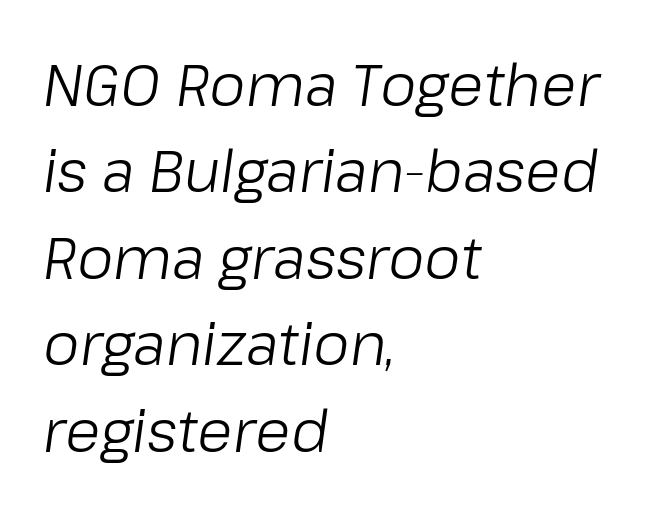
Q: Is the text bold? A: No.
Q: Is the text italic (slanted)? A: Yes, it leans right by about 8 degrees.
Q: Is the text underlined? A: No.
Q: How is the paragraph aligned? A: Left-aligned.
Q: Is the spacing between letters normal or unusually wide? A: Normal.
Q: Is the spacing between lines tight, normal or loose? A: Normal.
Q: Width (condensed, normal, or wide)? A: Normal.
Q: Stroke contrast? A: Low.
Q: x-height? A: Medium.
Q: Monospaced? A: No.
